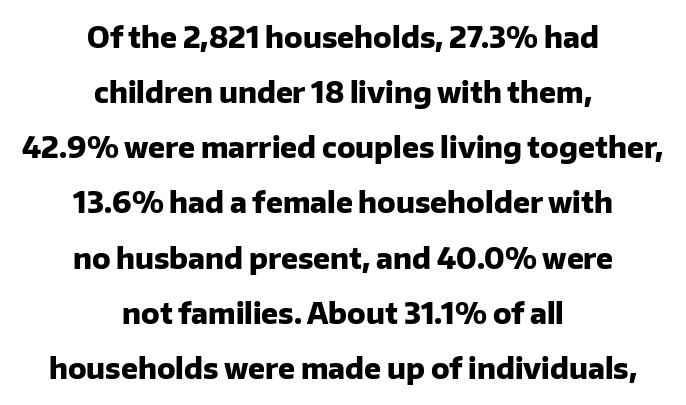
Does the leading feel generous? Absolutely, it's lavish. The passage shown is typed in a proportional face where columns would drift. Letterform terminals end flat and unadorned throughout the passage. There is no visible air inserted between adjacent glyphs. Typographic density is high because the face is bold. Posture: vertical.
